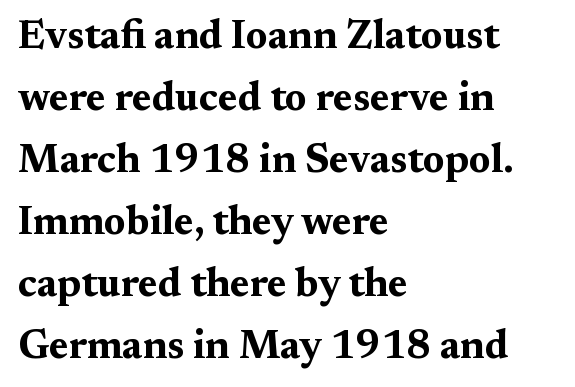
{"serif": "yes", "italic": "no", "bold": "yes", "weight": "bold", "width": "wide", "stroke_contrast": "medium", "x_height": "medium", "monospaced": "no", "underline": "no", "align": "left", "line_spacing": "normal", "line_spacing_ratio": 1.55, "letter_spacing": "normal", "letter_spacing_em": 0.0, "glyph_px": 40}
